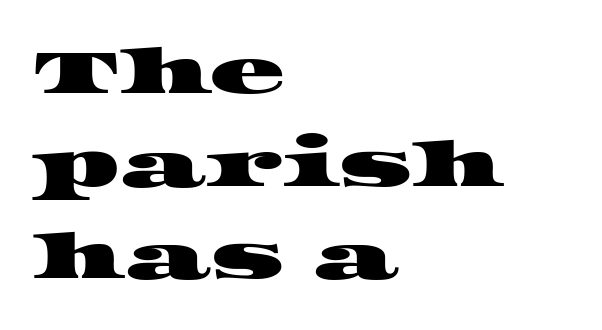
{"serif": "yes", "width": "wide", "stroke_contrast": "high", "x_height": "large", "monospaced": "no", "underline": "no", "align": "left", "line_spacing": "normal", "line_spacing_ratio": 1.47, "letter_spacing": "normal", "letter_spacing_em": 0.0, "glyph_px": 63}
